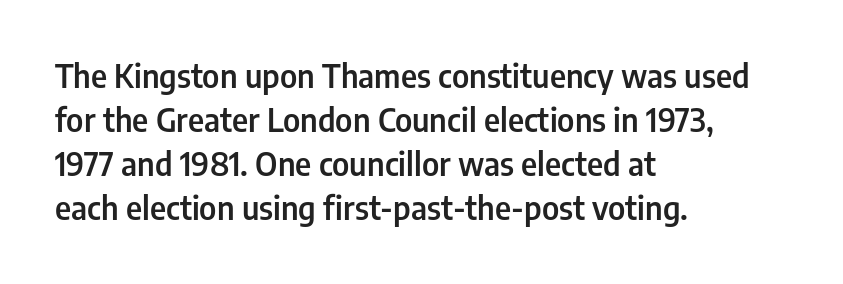
{"serif": "no", "italic": "no", "bold": "semi", "weight": "semibold", "width": "condensed", "stroke_contrast": "low", "x_height": "medium", "monospaced": "no", "underline": "no", "align": "left", "line_spacing": "normal", "line_spacing_ratio": 1.38, "letter_spacing": "normal", "letter_spacing_em": 0.0, "glyph_px": 32}
